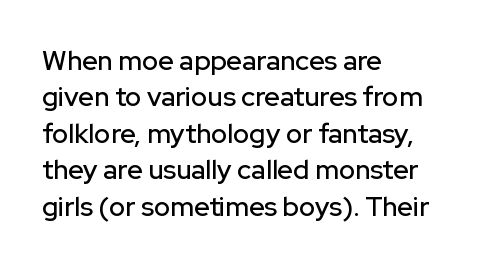
{"italic": "no", "underline": "no", "align": "left", "line_spacing": "normal", "line_spacing_ratio": 1.35, "letter_spacing": "normal", "letter_spacing_em": 0.0, "glyph_px": 27}
